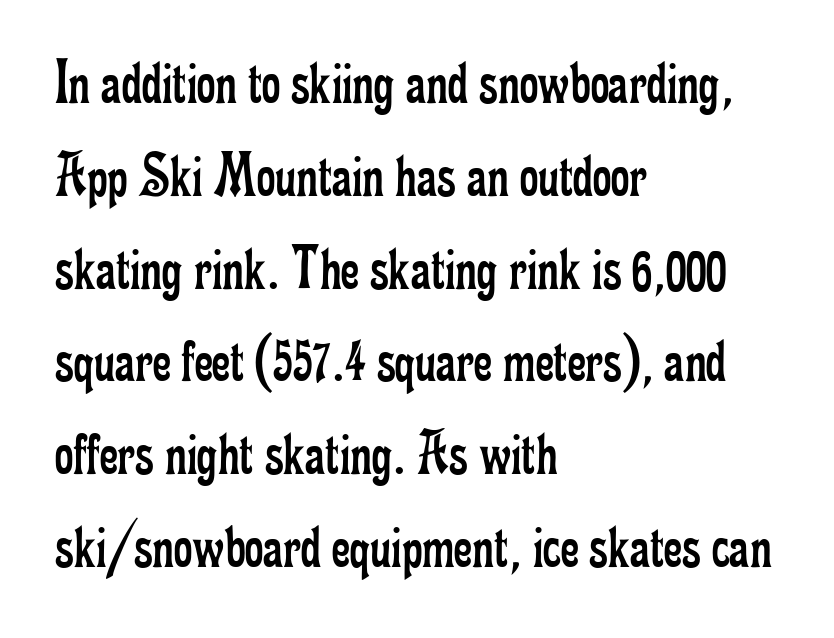
Q: Is the text bold? A: No.
Q: Is the text italic (slanted)? A: No, it is upright.
Q: Is the typeface a serif or a sans-serif typeface? A: Serif.
Q: Is the text underlined? A: No.
Q: How is the paragraph aligned? A: Left-aligned.
Q: Is the spacing between letters normal or unusually wide? A: Normal.
Q: Is the spacing between lines tight, normal or loose? A: Normal.
Q: Width (condensed, normal, or wide)? A: Condensed.
Q: Stroke contrast? A: Low.
Q: x-height? A: Small.
Q: Monospaced? A: No.
